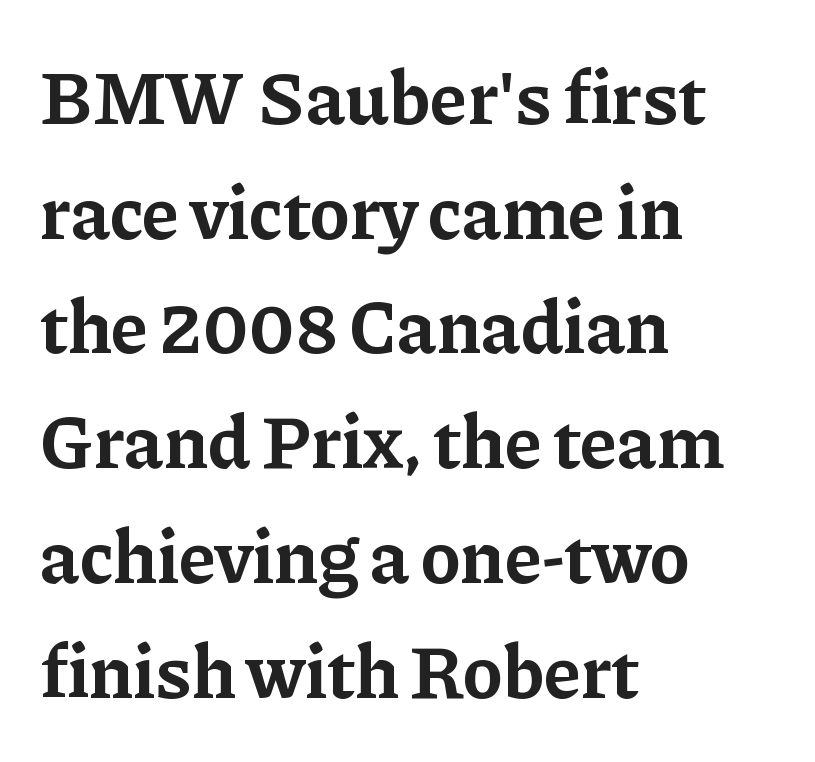
Q: Is the text bold? A: Yes.
Q: Is the text italic (slanted)? A: No, it is upright.
Q: Is the typeface a serif or a sans-serif typeface? A: Serif.
Q: Is the text underlined? A: No.
Q: How is the paragraph aligned? A: Left-aligned.
Q: Is the spacing between letters normal or unusually wide? A: Normal.
Q: Is the spacing between lines tight, normal or loose? A: Normal.
Q: Width (condensed, normal, or wide)? A: Normal.
Q: Stroke contrast? A: Low.
Q: x-height? A: Medium.
Q: Monospaced? A: No.
